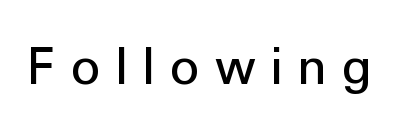
Q: Is the text bold? A: No.
Q: Is the text italic (slanted)? A: No, it is upright.
Q: Is the typeface a serif or a sans-serif typeface? A: Sans-serif.
Q: Is the text underlined? A: No.
Q: Is the spacing between letters normal or unusually wide? A: Unusually wide.
Q: Width (condensed, normal, or wide)? A: Normal.
Q: Stroke contrast? A: Low.
Q: x-height? A: Medium.
Q: Monospaced? A: No.
